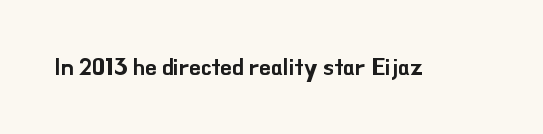
Q: Is the text italic (slanted)? A: No, it is upright.
Q: Is the text underlined? A: No.
Q: Is the spacing between letters normal or unusually wide? A: Normal.
